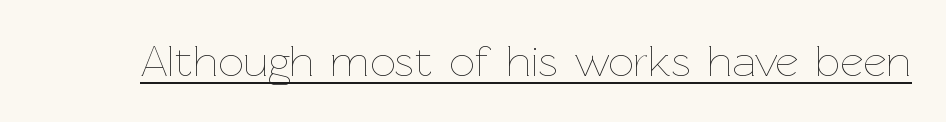
The image shows 45 px thin type, upright; set normal letter spacing, underlined; low stroke contrast and a medium x-height.
